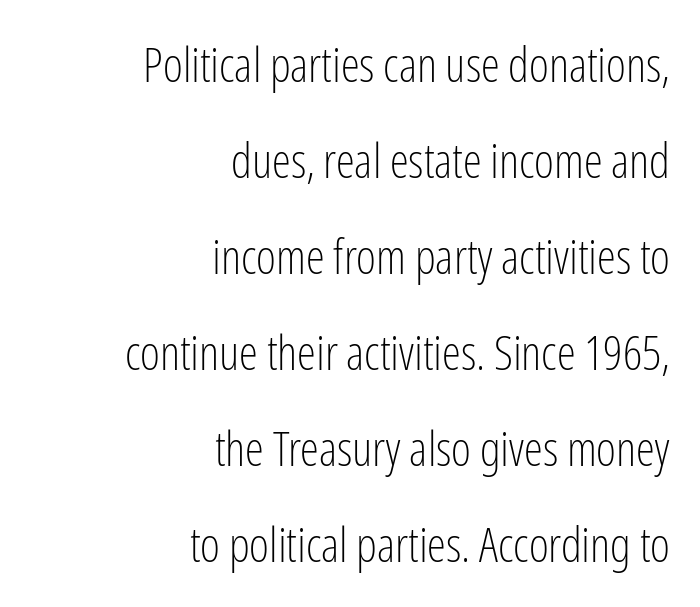
The image shows 48 px light, condensed sans-serif type, upright; set right-aligned, loose line spacing (2.0x), normal letter spacing, not underlined; low stroke contrast and a medium x-height.
